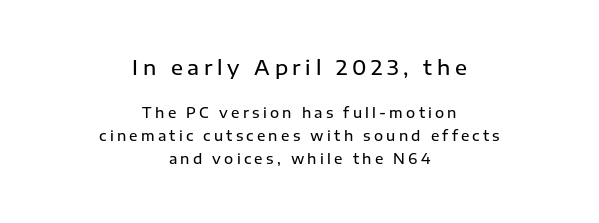
Q: Is the text bold? A: Semi-bold.
Q: Is the text italic (slanted)? A: No, it is upright.
Q: Is the text underlined? A: No.
Q: How is the paragraph aligned? A: Centered.
Q: Is the spacing between letters normal or unusually wide? A: Unusually wide.
Q: Is the spacing between lines tight, normal or loose? A: Normal.
Q: Which block of text is set in a larger size, the first (top) or the second (bottom)? A: The first (top) one.
